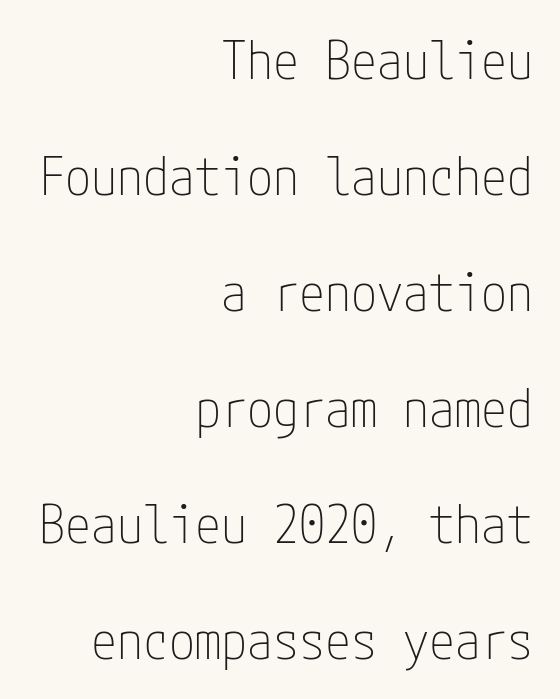
The image shows 52 px thin, condensed sans-serif type, upright; set right-aligned, loose line spacing (2.23x), normal letter spacing, not underlined; low stroke contrast and a medium x-height.
